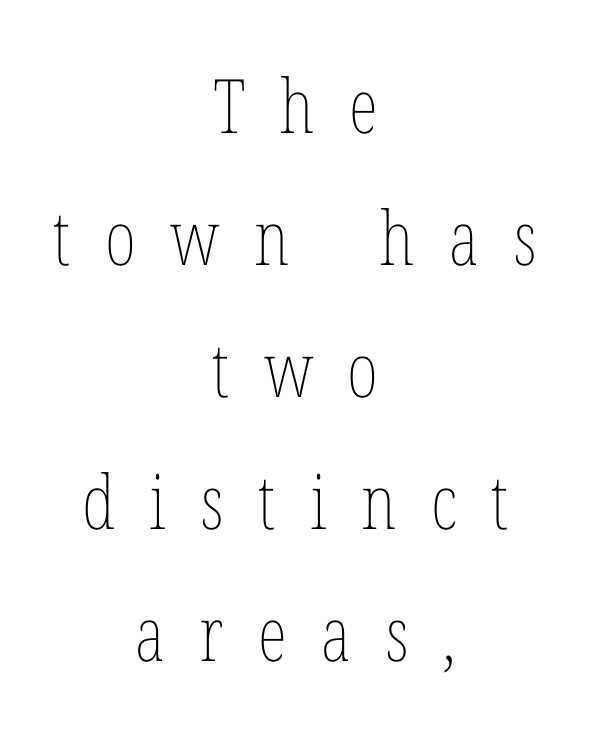
The image shows 75 px thin, condensed type, upright; set centered, line spacing 1.76x, unusually wide letter spacing (+0.46 em), not underlined; low stroke contrast and a medium x-height.
